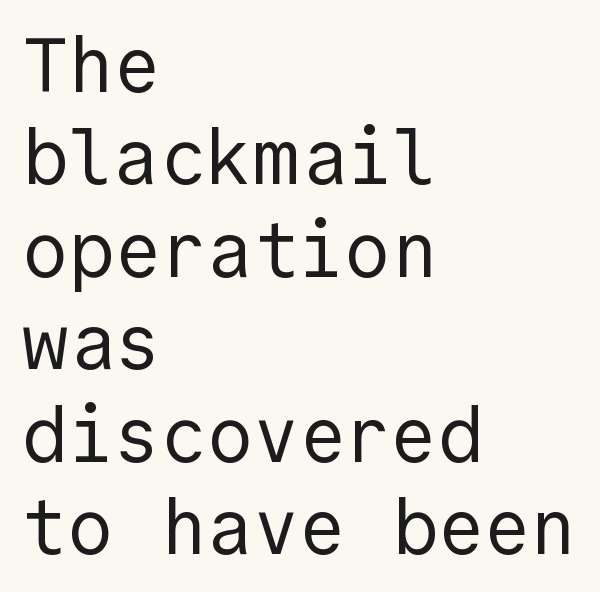
No word sits above an underline. Short note: letters normally spaced. Leftover space on each line is placed entirely after the last word. Stroke thickness stays within the range of a standard reading face or lighter. Does the type have serifs? No, each stem ends abruptly.
